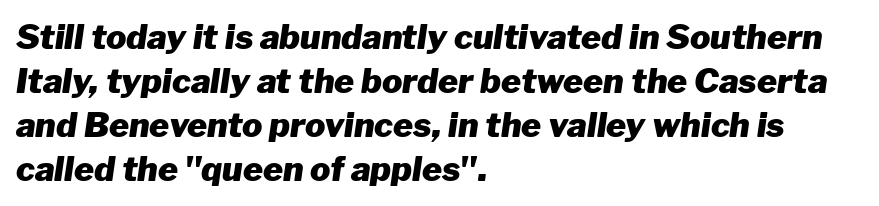
Regarding leading, the lines here are spaced in the standard way. Looking at the ascenders, they clearly lean. Lines of text with bare space underneath. The letters are bold, with thick, heavy strokes. Nobody touched the tracking dial on this one.
